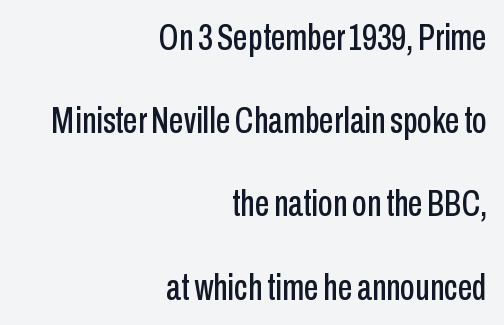
{"serif": "no", "italic": "no", "width": "condensed", "stroke_contrast": "low", "x_height": "medium", "monospaced": "no", "underline": "no", "align": "right", "line_spacing": "loose", "line_spacing_ratio": 2.25, "letter_spacing": "normal", "letter_spacing_em": 0.0, "glyph_px": 37}
